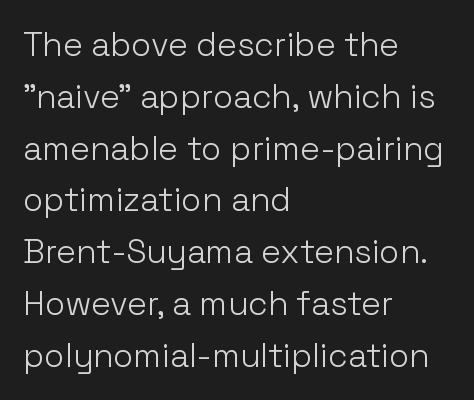
{"serif": "no", "italic": "no", "bold": "no", "weight": "light", "width": "normal", "stroke_contrast": "low", "x_height": "medium", "monospaced": "no", "underline": "no", "align": "left", "line_spacing": "normal", "line_spacing_ratio": 1.57, "letter_spacing": "normal", "letter_spacing_em": 0.0, "glyph_px": 33}
